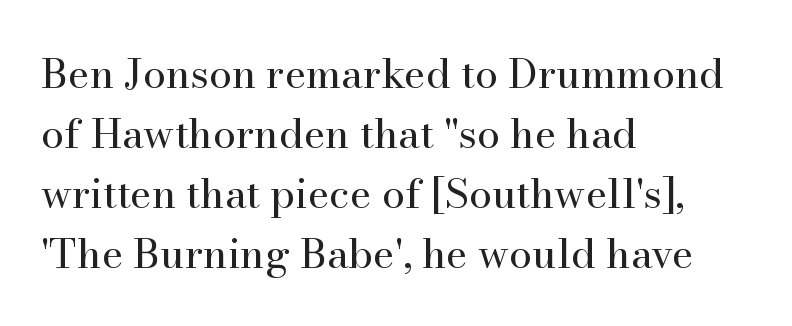
{"serif": "yes", "italic": "no", "bold": "no", "weight": "regular", "width": "normal", "stroke_contrast": "high", "x_height": "small", "monospaced": "no", "underline": "no", "align": "left", "line_spacing": "normal", "line_spacing_ratio": 1.46, "letter_spacing": "normal", "letter_spacing_em": 0.0, "glyph_px": 41}
